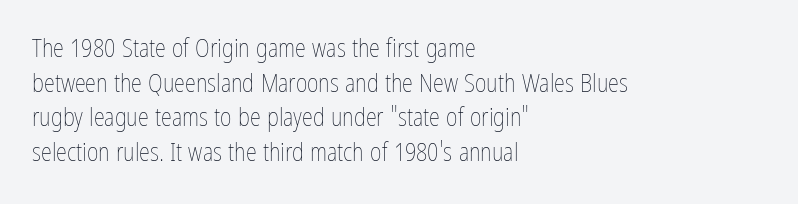
{"italic": "no", "bold": "no", "underline": "no", "align": "left", "line_spacing": "normal", "line_spacing_ratio": 1.39, "letter_spacing": "normal", "letter_spacing_em": 0.0, "glyph_px": 25}
